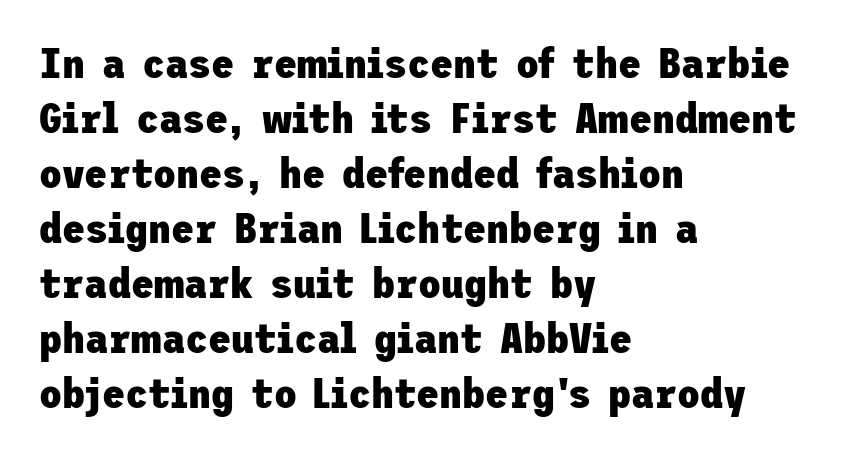
Font category for this specimen: sans-serif. Letters rest on an invisible, unmarked baseline. These lines were composed using upright roman letters. The type is set solid horizontally, with unmodified tracking.
